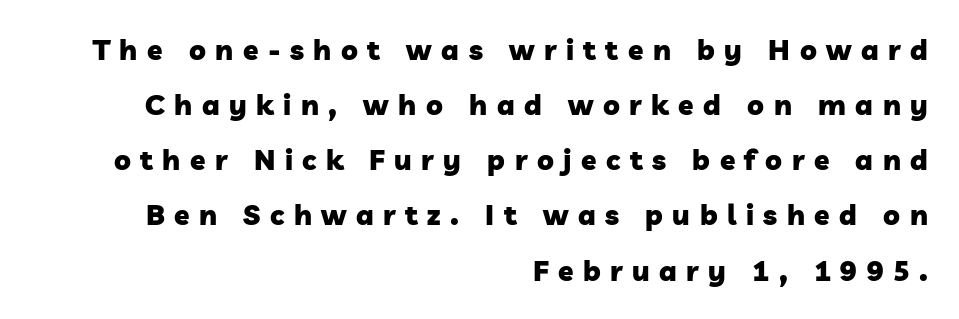
The image shows 28 px heavy sans-serif type; set right-aligned, loose line spacing (1.97x), unusually wide letter spacing (+0.34 em), not underlined; low stroke contrast and a medium x-height.
